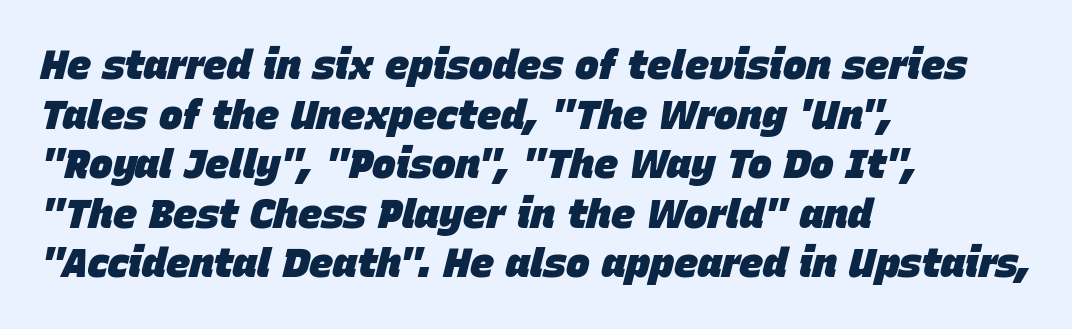
The image shows 40 px heavy type, italic (leaning right); set left-aligned, line spacing 1.24x, normal letter spacing, not underlined; low stroke contrast and a large x-height.
